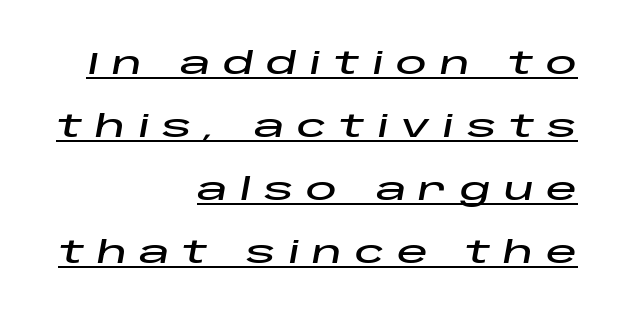
What decoration does the sample have? An underline. Characters follow at a spacing far wider than the type designer built in. Quick note: interline space is abundant. Note the varied advance widths — an 'i' is clearly narrower than an 'm'. This sample uses an oblique cut, with every glyph tilted off the vertical.
